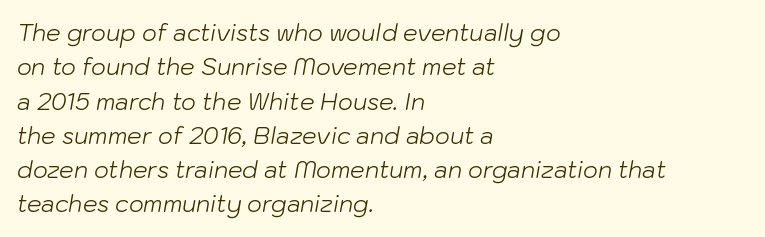
Each stroke keeps to a modest, everyday thickness or less. Regarding leading, the lines here are spaced in the standard way. Nobody touched the tracking dial on this one. The rendering anchors every line to the left-hand side. You can tell it's italic because the verticals aren't actually vertical. Clear beneath every line of the passage.
